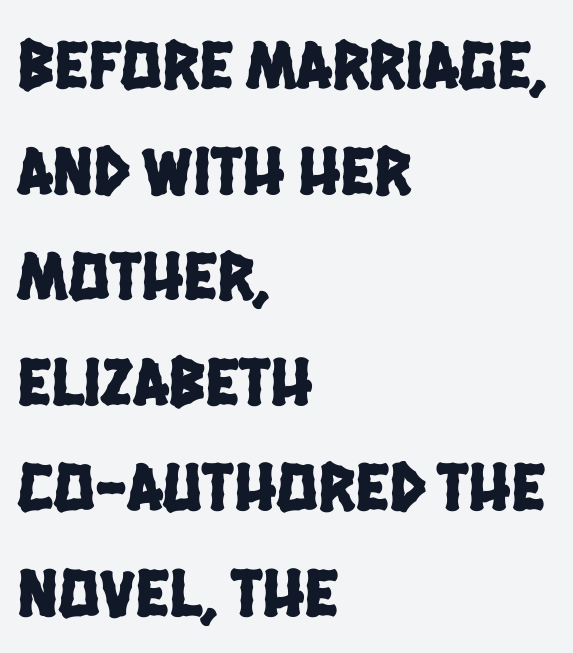
The image shows 69 px condensed sans-serif type; set left-aligned, normal line spacing (1.53x), normal letter spacing, not underlined; low stroke contrast and a large x-height.
